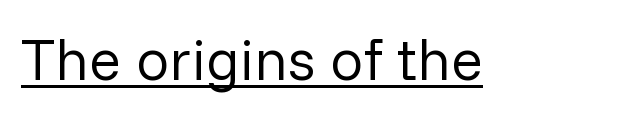
The image shows 59 px regular-weight sans-serif type, upright; set normal letter spacing, underlined; low stroke contrast and a medium x-height.
